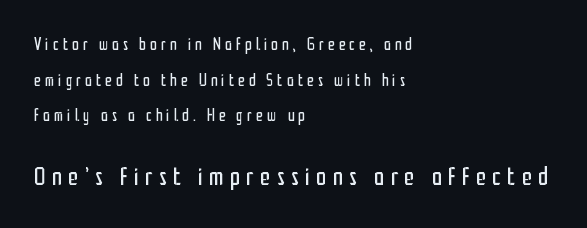
Q: Is the text bold? A: No.
Q: Is the text italic (slanted)? A: No, it is upright.
Q: Is the text underlined? A: No.
Q: How is the paragraph aligned? A: Left-aligned.
Q: Is the spacing between letters normal or unusually wide? A: Unusually wide.
Q: Is the spacing between lines tight, normal or loose? A: Loose.
Q: Which block of text is set in a larger size, the first (top) or the second (bottom)? A: The second (bottom) one.
